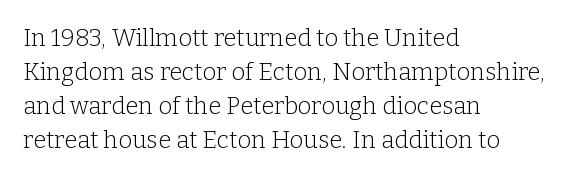
Q: Is the text bold? A: No.
Q: Is the text italic (slanted)? A: No, it is upright.
Q: Is the text underlined? A: No.
Q: How is the paragraph aligned? A: Left-aligned.
Q: Is the spacing between letters normal or unusually wide? A: Normal.
Q: Is the spacing between lines tight, normal or loose? A: Normal.
